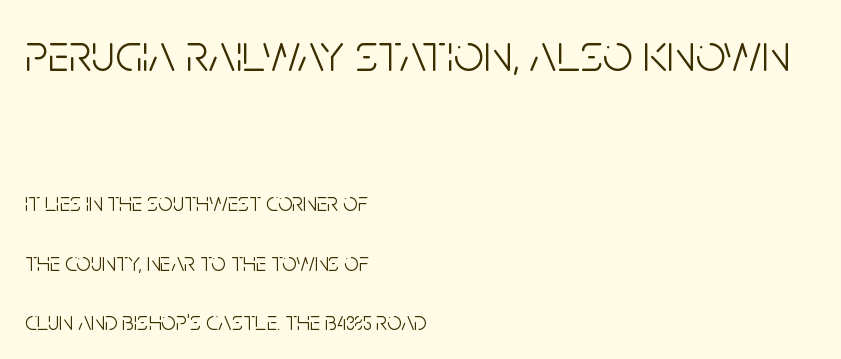
{"serif": "no", "italic": "no", "bold": "no", "weight": "light", "width": "condensed", "stroke_contrast": "low", "x_height": "large", "monospaced": "no", "underline": "no", "align": "left", "line_spacing": "loose", "line_spacing_ratio": 2.28, "letter_spacing": "normal", "letter_spacing_em": 0.0, "larger_block": "first", "size_ratio": 2.04, "glyph_px": 53}
